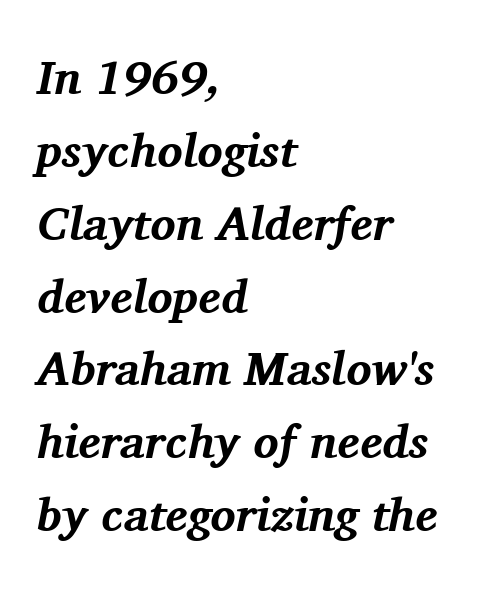
Summary of weight: heavy, a full bold. The space directly below the letters is spotless. Small tapered or slab feet sit at the stroke ends, so this counts as serif. Is there much room between lines? A standard amount, neither cramped nor airy.
